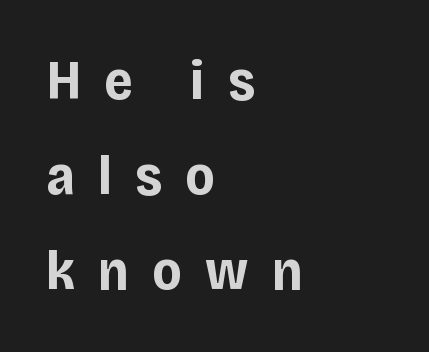
Q: Is the text bold? A: Yes.
Q: Is the text italic (slanted)? A: No, it is upright.
Q: Is the typeface a serif or a sans-serif typeface? A: Sans-serif.
Q: Is the text underlined? A: No.
Q: How is the paragraph aligned? A: Left-aligned.
Q: Is the spacing between letters normal or unusually wide? A: Unusually wide.
Q: Is the spacing between lines tight, normal or loose? A: Normal.
Q: Width (condensed, normal, or wide)? A: Normal.
Q: Stroke contrast? A: Low.
Q: x-height? A: Large.
Q: Monospaced? A: No.
